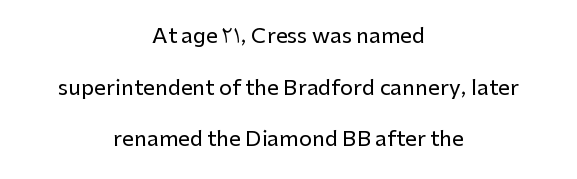
Q: Is the text italic (slanted)? A: No, it is upright.
Q: Is the text underlined? A: No.
Q: How is the paragraph aligned? A: Centered.
Q: Is the spacing between letters normal or unusually wide? A: Normal.
Q: Is the spacing between lines tight, normal or loose? A: Loose.
